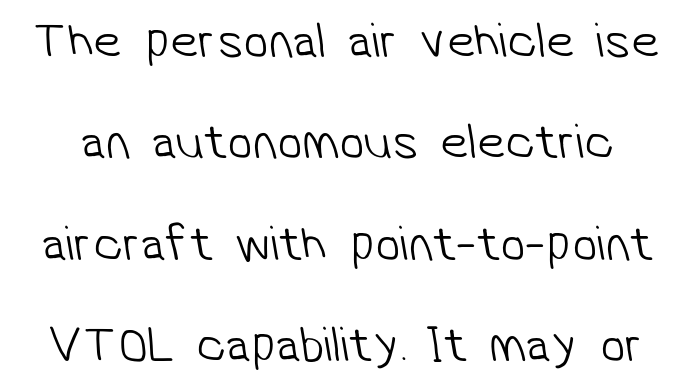
Is there much room between lines? Yes — plenty of vertical air separates them. The zone under the glyphs is completely vacant. You could call the tracking neutral — neither tight nor loose. This reads as an unemphasized weight, regular at the heaviest.
